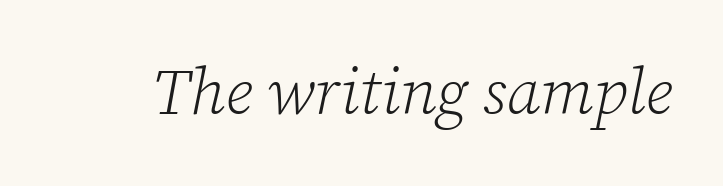
The whole block is typeset with a tilt. No word sits above an underline. The passage shown has conventional tracking throughout. Varying glyph widths throughout — classic text-font behaviour.
